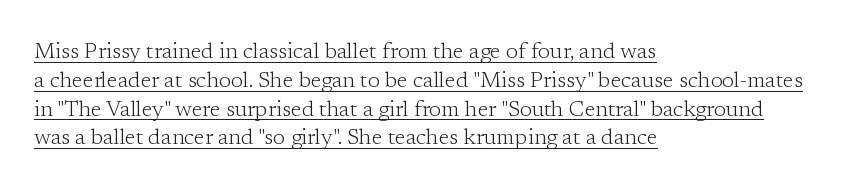
The image shows 22 px text type, upright; set left-aligned, normal line spacing (1.31x), normal letter spacing, underlined.
